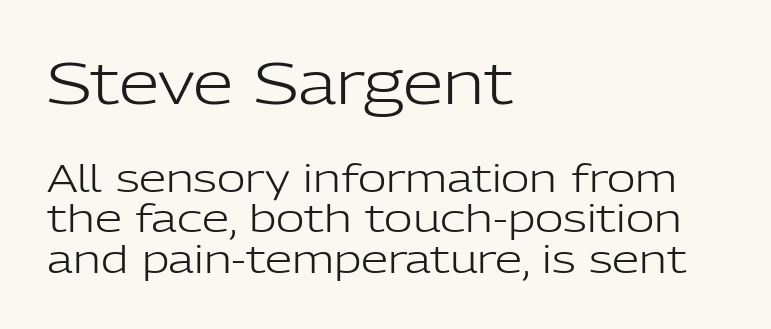
A light-to-regular cut is what we see here. The designer dialed line spacing down below the default. The letters stand upright; this is a roman face. The text block is weighted toward the left margin, trailing off unevenly rightward.
